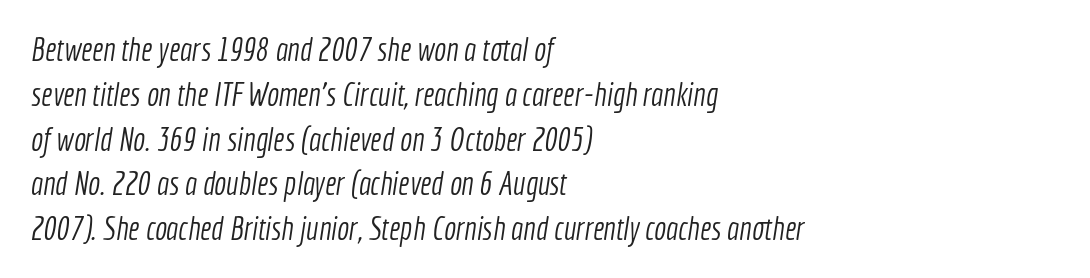
Bold? No — there's no thickening of the strokes. Has an underline been added? It has not. All the whitespace from short lines collects on the right. The rendering uses a moderate line-height, typical for paragraphs.
